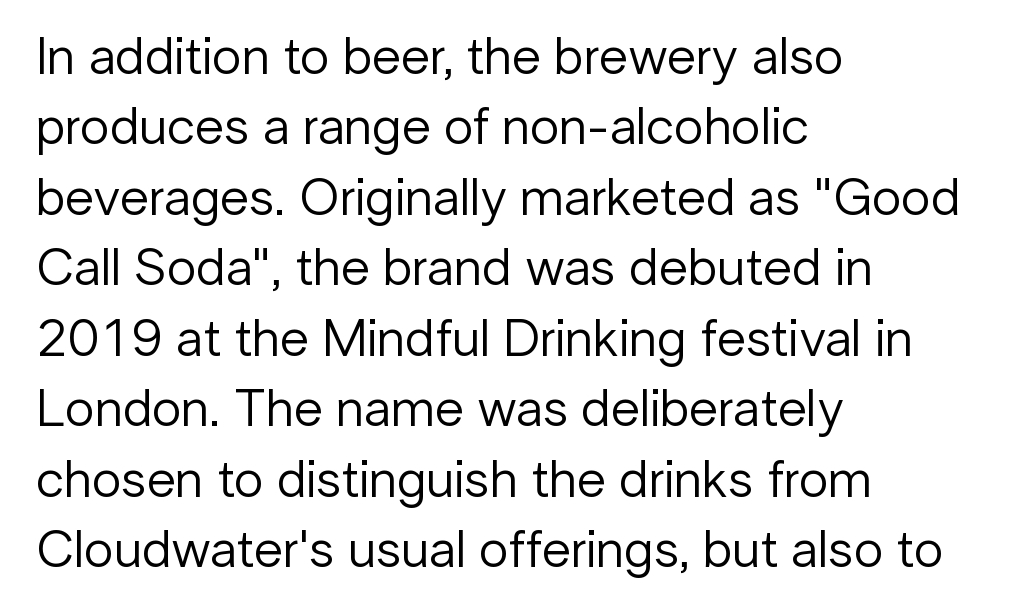
The image shows 53 px regular-weight sans-serif type, upright; set left-aligned, normal line spacing (1.33x), normal letter spacing, not underlined; low stroke contrast and a medium x-height.
